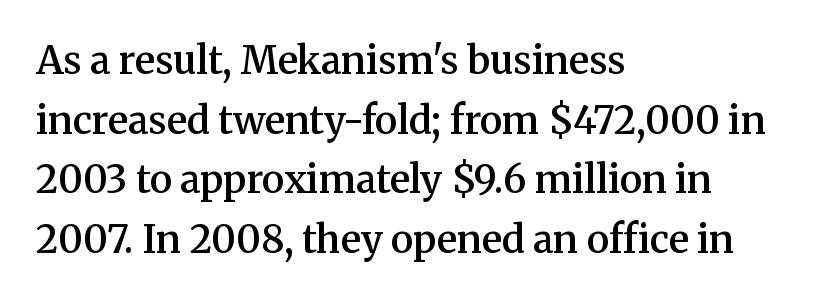
Leftover space on each line is placed entirely after the last word. The vertical gap from one line to the next is medium. Varying glyph widths throughout — classic text-font behaviour. The face used here is seriffed, in the tradition of book romans. The glyphs have the mass of a demibold cut, below bold.
